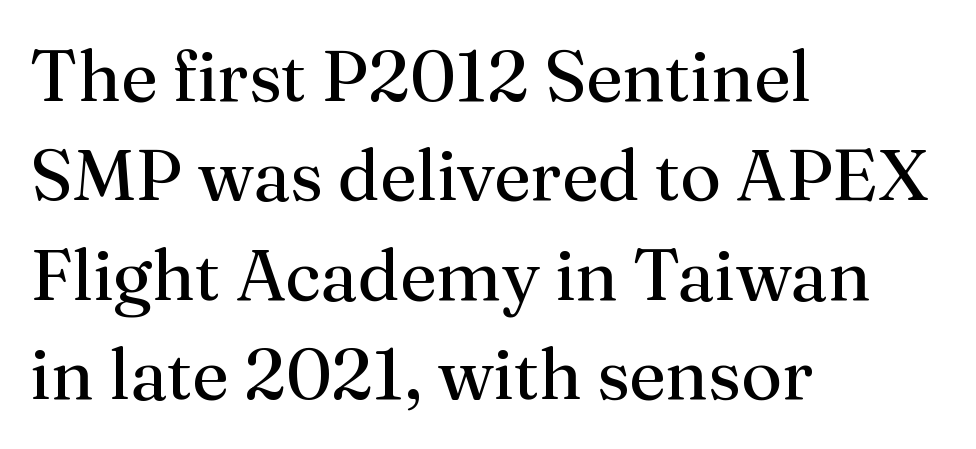
The image shows 72 px regular-weight serif type, upright; set left-aligned, normal line spacing (1.38x), normal letter spacing, not underlined; medium stroke contrast and a medium x-height.
